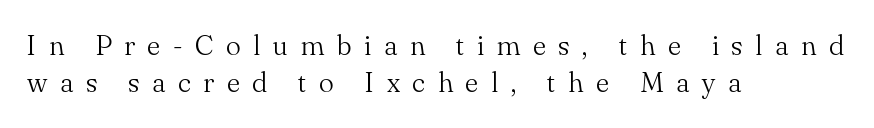
The image shows 28 px light serif type, upright; set left-aligned, normal line spacing (1.33x), unusually wide letter spacing (+0.45 em), not underlined; medium stroke contrast and a small x-height.
